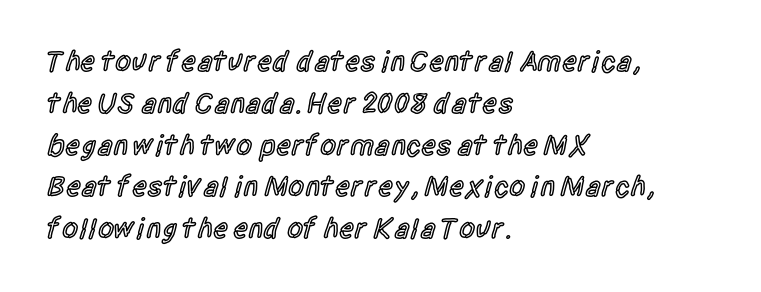
{"serif": "no", "bold": "semi", "weight": "semibold", "width": "condensed", "x_height": "large", "monospaced": "no", "underline": "no", "align": "left", "line_spacing": "normal", "line_spacing_ratio": 1.44, "letter_spacing": "normal", "letter_spacing_em": 0.0, "glyph_px": 29}
